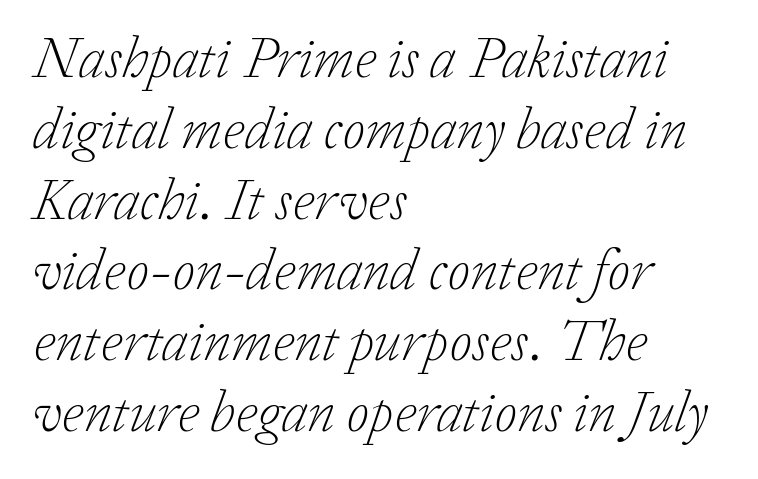
Weight: in the light-to-regular range. What stands out about the letter spacing? Nothing — it is the standard amount. Is the block centered? No — it sits flush against the left margin. Looks like regular typesetting: each glyph gets only the width it needs. Slanted lettering throughout. The space directly below the letters is spotless.
